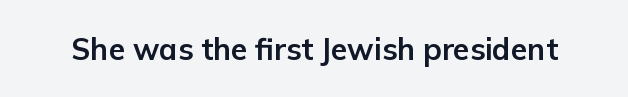
The specimen reads as upright at a glance. In terms of letterform style, serifs are entirely absent. What stands out about the letter spacing? Nothing — it is the standard amount. Chunky letters — that's bold for sure. Proportional: the letters do not fall into vertical columns. Check under the words: just untouched page.
